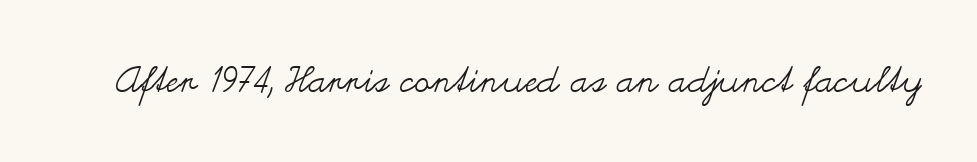
Q: Is the text bold? A: No.
Q: Is the text italic (slanted)? A: Yes.
Q: Is the text underlined? A: No.
Q: Is the spacing between letters normal or unusually wide? A: Normal.
Q: Width (condensed, normal, or wide)? A: Wide.
Q: Stroke contrast? A: Medium.
Q: x-height? A: Small.
Q: Monospaced? A: No.
